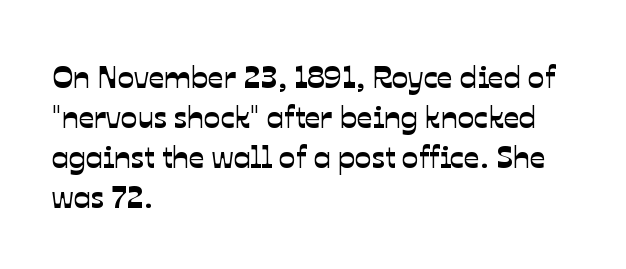
{"serif": "no", "width": "normal", "stroke_contrast": "low", "x_height": "medium", "monospaced": "no", "underline": "no", "align": "left", "line_spacing": "normal", "line_spacing_ratio": 1.29, "letter_spacing": "normal", "letter_spacing_em": 0.0, "glyph_px": 31}
